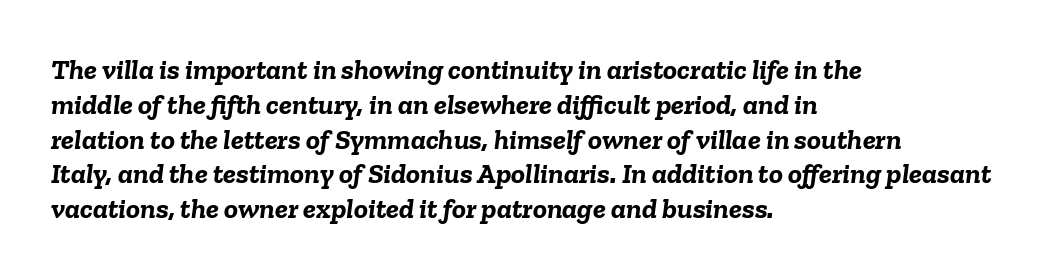
Q: Is the text bold? A: Yes.
Q: Is the text italic (slanted)? A: Yes, it leans right by about 6 degrees.
Q: Is the text underlined? A: No.
Q: How is the paragraph aligned? A: Left-aligned.
Q: Is the spacing between letters normal or unusually wide? A: Normal.
Q: Width (condensed, normal, or wide)? A: Normal.
Q: Stroke contrast? A: Low.
Q: x-height? A: Medium.
Q: Monospaced? A: No.
